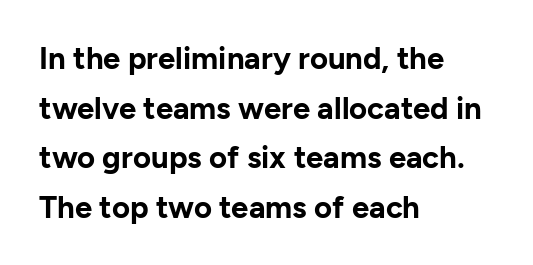
{"serif": "no", "italic": "no", "bold": "yes", "weight": "bold", "width": "normal", "stroke_contrast": "low", "x_height": "medium", "monospaced": "no", "underline": "no", "align": "left", "line_spacing": "normal", "line_spacing_ratio": 1.6, "letter_spacing": "normal", "letter_spacing_em": 0.0, "glyph_px": 31}
